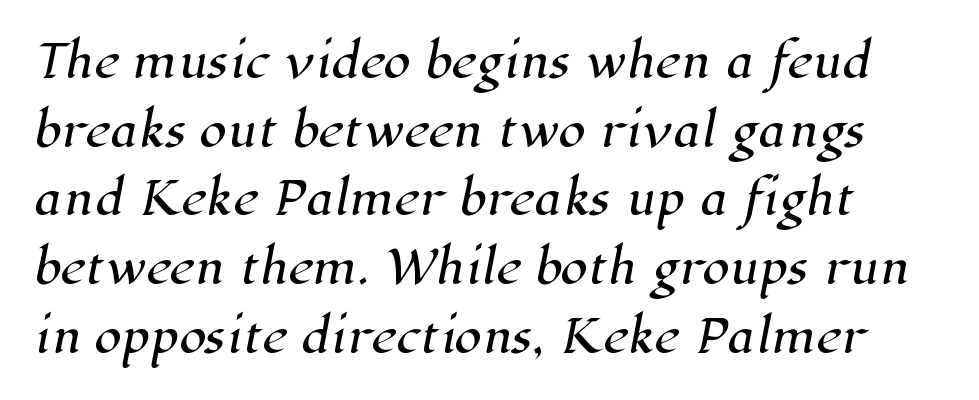
Q: Is the typeface a serif or a sans-serif typeface? A: Serif.
Q: Is the text underlined? A: No.
Q: How is the paragraph aligned? A: Left-aligned.
Q: Is the spacing between letters normal or unusually wide? A: Normal.
Q: Is the spacing between lines tight, normal or loose? A: Normal.
Q: Width (condensed, normal, or wide)? A: Normal.
Q: Stroke contrast? A: High.
Q: x-height? A: Medium.
Q: Monospaced? A: No.
